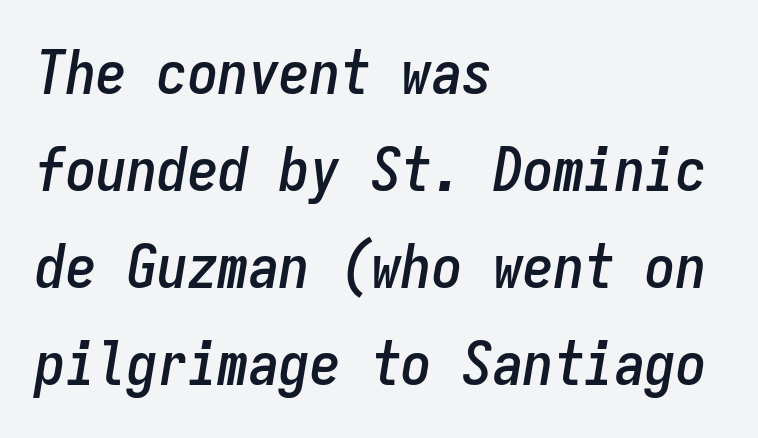
{"italic": "yes", "lean": "right", "slant_degrees": 9, "width": "condensed", "stroke_contrast": "low", "x_height": "medium", "monospaced": "yes", "underline": "no", "align": "left", "line_spacing": "normal", "line_spacing_ratio": 1.59, "letter_spacing": "normal", "letter_spacing_em": 0.0, "glyph_px": 61}
